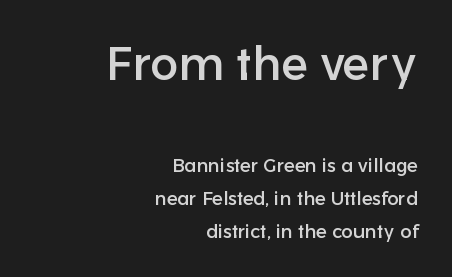
Q: Is the text italic (slanted)? A: No, it is upright.
Q: Is the typeface a serif or a sans-serif typeface? A: Sans-serif.
Q: Is the text underlined? A: No.
Q: How is the paragraph aligned? A: Right-aligned.
Q: Is the spacing between letters normal or unusually wide? A: Normal.
Q: Which block of text is set in a larger size, the first (top) or the second (bottom)? A: The first (top) one.
Q: Width (condensed, normal, or wide)? A: Normal.
Q: Stroke contrast? A: Low.
Q: x-height? A: Medium.
Q: Monospaced? A: No.
